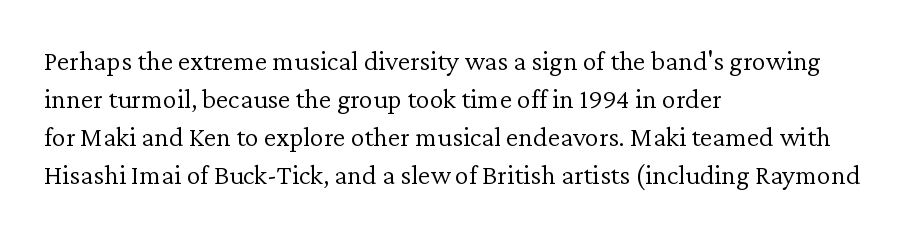
{"serif": "yes", "italic": "no", "bold": "no", "weight": "light", "width": "normal", "stroke_contrast": "low", "x_height": "medium", "monospaced": "no", "underline": "no", "align": "left", "line_spacing": "normal", "line_spacing_ratio": 1.36, "letter_spacing": "normal", "letter_spacing_em": 0.0, "glyph_px": 28}
